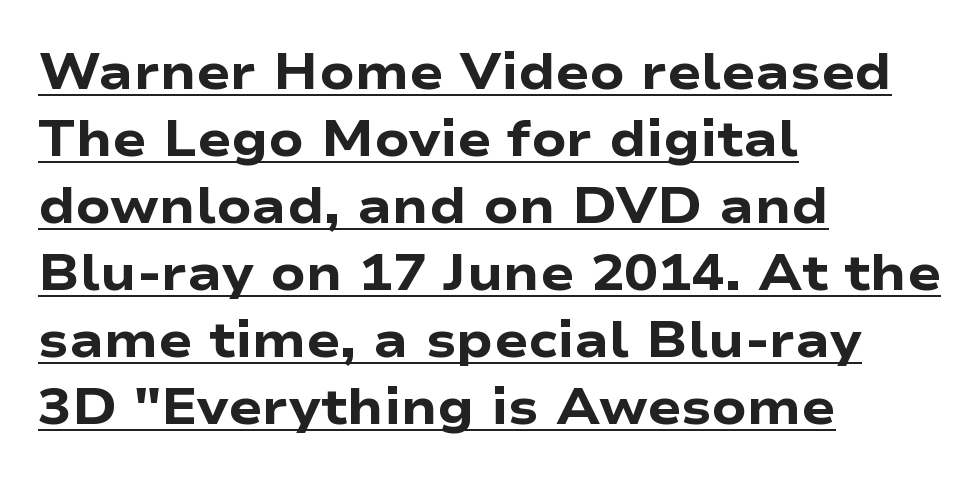
The image shows 50 px heavy, wide sans-serif type, upright; set left-aligned, normal line spacing (1.34x), normal letter spacing, underlined; low stroke contrast and a medium x-height.
